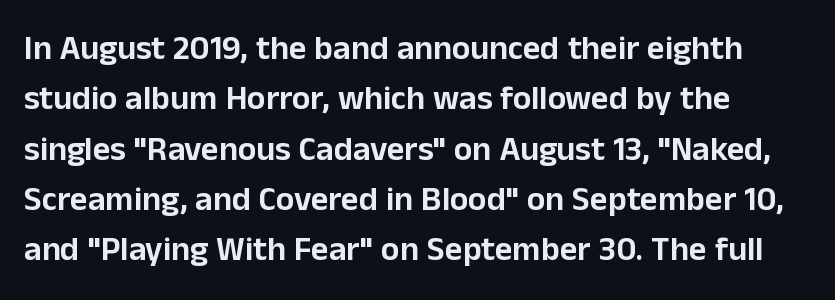
{"serif": "no", "italic": "no", "width": "normal", "stroke_contrast": "low", "x_height": "medium", "monospaced": "no", "underline": "no", "align": "left", "line_spacing": "normal", "line_spacing_ratio": 1.48, "letter_spacing": "normal", "letter_spacing_em": 0.0, "glyph_px": 34}
